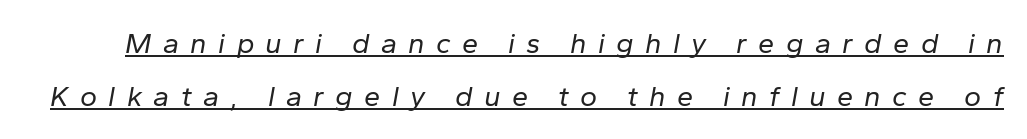
The image shows 29 px regular-weight type, italic (leaning right); set line spacing 1.84x, unusually wide letter spacing (+0.39 em), underlined; low stroke contrast and a medium x-height.
